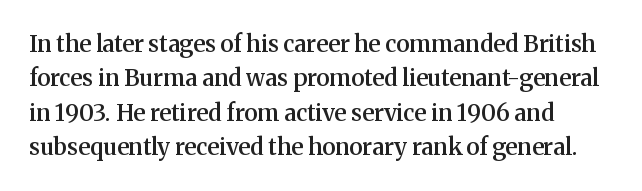
{"italic": "no", "bold": "semi", "underline": "no", "align": "left", "line_spacing": "normal", "line_spacing_ratio": 1.49, "letter_spacing": "normal", "letter_spacing_em": 0.0, "glyph_px": 23}
